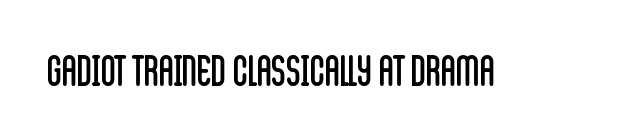
{"serif": "no", "italic": "no", "bold": "no", "weight": "regular", "width": "condensed", "stroke_contrast": "low", "x_height": "large", "monospaced": "no", "underline": "no", "letter_spacing": "normal", "letter_spacing_em": 0.0, "glyph_px": 41}
